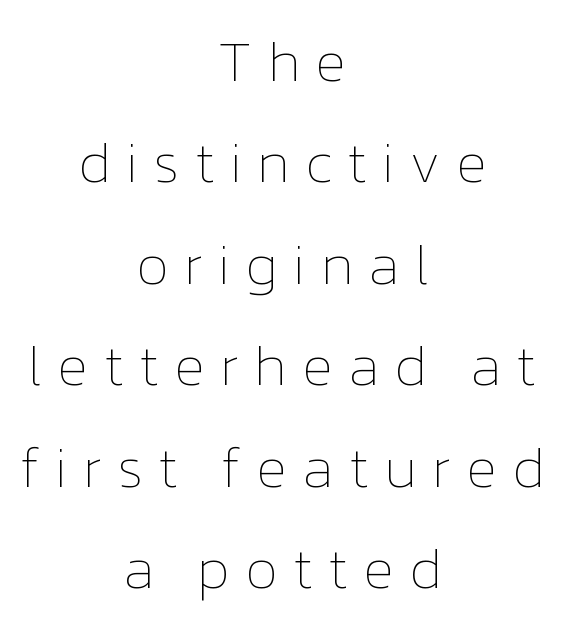
The passage shown has open, widely tracked lettering throughout. Stems here are at most as thick as an everyday book face. Descenders hang freely into open space. The setting favours the middle, as headings and verse often do.
